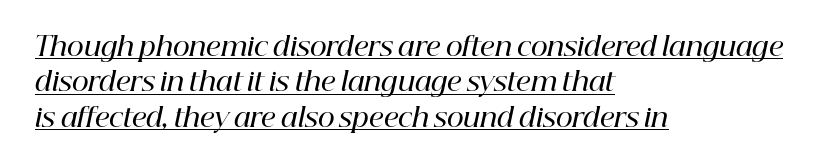
Q: Is the text bold? A: Semi-bold.
Q: Is the text italic (slanted)? A: Yes, it leans right by about 12 degrees.
Q: Is the text underlined? A: Yes.
Q: How is the paragraph aligned? A: Left-aligned.
Q: Is the spacing between letters normal or unusually wide? A: Normal.
Q: Is the spacing between lines tight, normal or loose? A: Normal.
